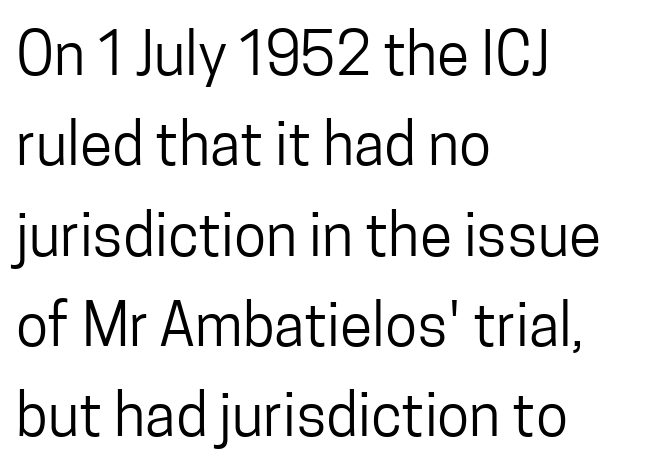
{"serif": "no", "italic": "no", "bold": "no", "weight": "regular", "width": "condensed", "stroke_contrast": "low", "x_height": "medium", "monospaced": "no", "underline": "no", "align": "left", "line_spacing": "normal", "line_spacing_ratio": 1.53, "letter_spacing": "normal", "letter_spacing_em": 0.0, "glyph_px": 59}
